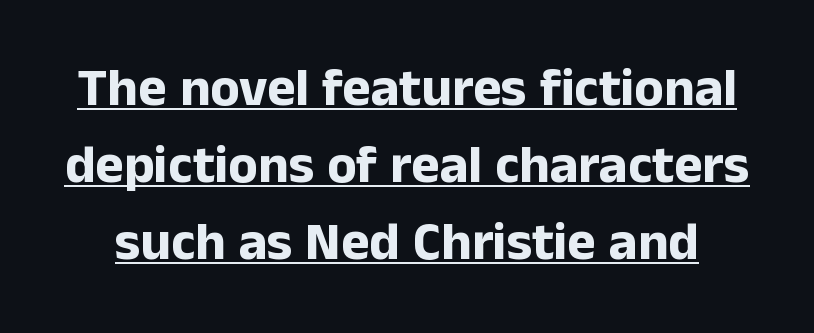
The image shows 54 px bold sans-serif type, upright; set normal line spacing (1.43x), normal letter spacing, underlined; low stroke contrast and a medium x-height.
